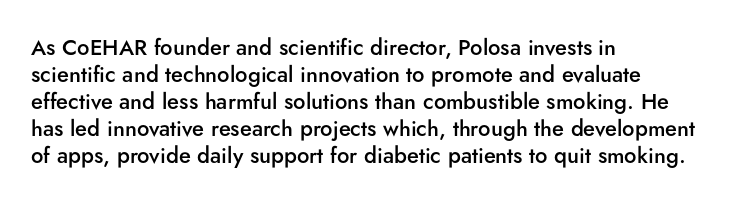
The image shows 22 px text type, upright; set left-aligned, line spacing 1.23x, normal letter spacing, not underlined.
